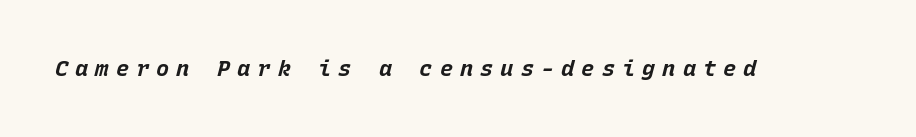
The image shows 22 px bold type, italic (leaning right); set unusually wide letter spacing (+0.32 em), not underlined.
